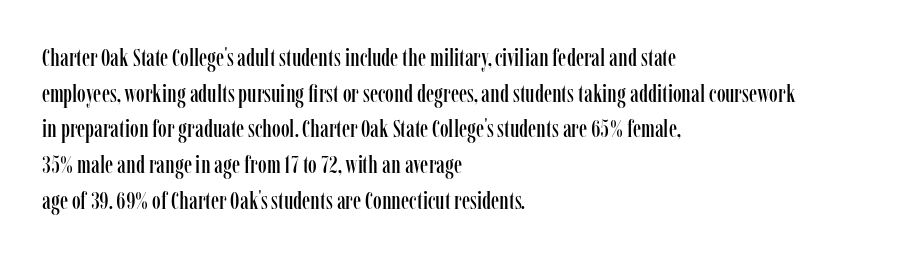
Glyph-to-glyph distance matches everyday printed text. The baseline area is clear. These lines are set flush left with a ragged right edge. Designer's note — italics off, roman on. The rendering uses a moderate line-height, typical for paragraphs.
